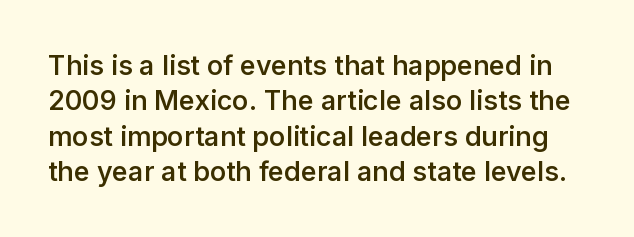
Q: Is the text bold? A: Semi-bold.
Q: Is the text italic (slanted)? A: No, it is upright.
Q: Is the text underlined? A: No.
Q: Is the spacing between letters normal or unusually wide? A: Normal.
Q: Is the spacing between lines tight, normal or loose? A: Normal.
